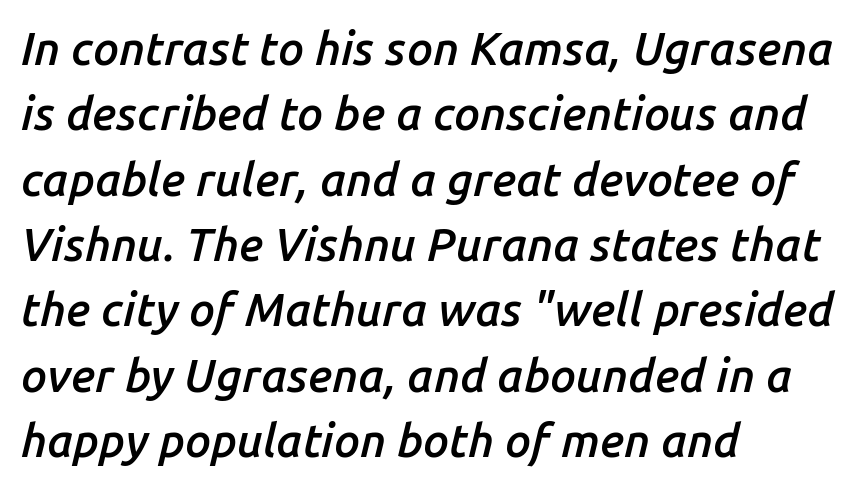
A clean baseline with only descenders dipping below it. Do the characters align in a grid? No, the font is proportional. Summary of vertical rhythm: regular, with standard interline spacing. Strokes here are thickened, but only to semibold level. Does extra space separate the letters? No, they use regular spacing. The text carries the slant typical of an italic or oblique font.
